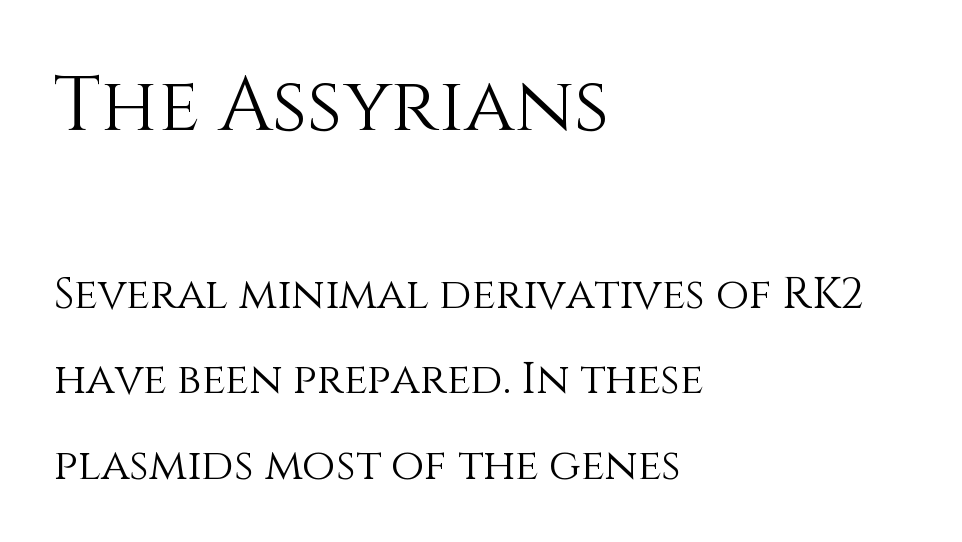
Widely set lines give the paragraph a tall, airy silhouette. Is the type heavy? It reads as light-to-regular instead. What stands out about the letter spacing? Nothing — it is the standard amount. Tall strokes in this sample are plumb rather than angled. The typesetter chose a ragged-right arrangement here. Letters rest on an invisible, unmarked baseline.
